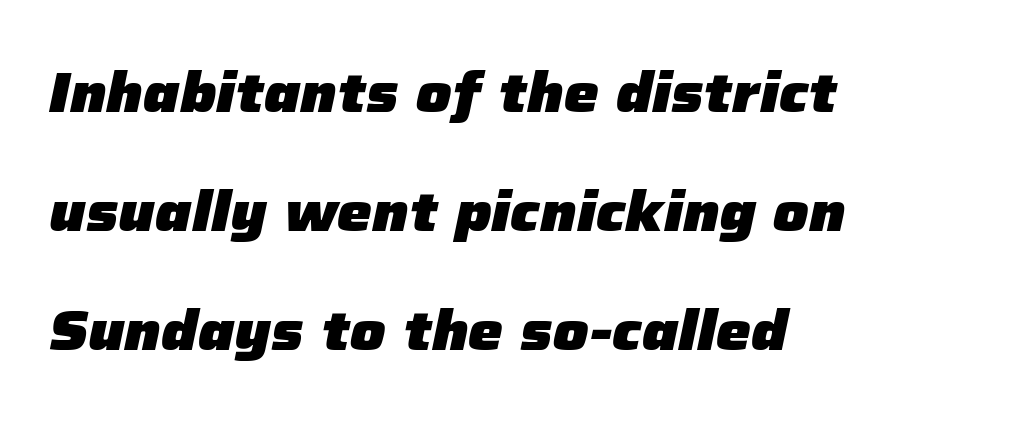
Q: Is the text bold? A: Yes.
Q: Is the text italic (slanted)? A: Yes, it leans right by about 12 degrees.
Q: Is the text underlined? A: No.
Q: How is the paragraph aligned? A: Left-aligned.
Q: Is the spacing between letters normal or unusually wide? A: Normal.
Q: Is the spacing between lines tight, normal or loose? A: Loose.
Q: Width (condensed, normal, or wide)? A: Normal.
Q: Stroke contrast? A: Low.
Q: x-height? A: Medium.
Q: Monospaced? A: No.
